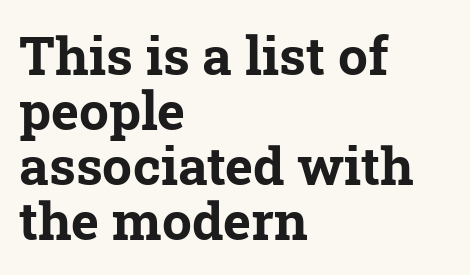
Q: Is the text bold? A: Yes.
Q: Is the typeface a serif or a sans-serif typeface? A: Serif.
Q: Is the text underlined? A: No.
Q: How is the paragraph aligned? A: Left-aligned.
Q: Is the spacing between letters normal or unusually wide? A: Normal.
Q: Is the spacing between lines tight, normal or loose? A: Tight.
Q: Width (condensed, normal, or wide)? A: Normal.
Q: Stroke contrast? A: Low.
Q: x-height? A: Medium.
Q: Monospaced? A: No.
